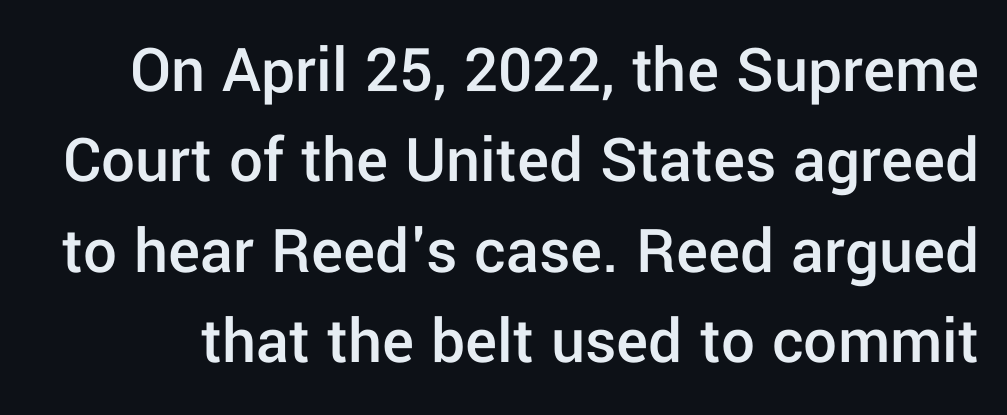
Between one letter and the next there's only the usual sliver of space. Successive baselines arrive at the customary interval. No italicization has been applied; the sample stays upright. The rendering shows plain stroke endings on the letterforms — a sans-serif design. The area under the type is left untouched. These lines are rendered in a variable-pitch font.
